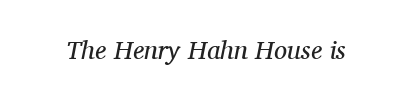
This sample uses plain, unmodified letter spacing. No letter is thick-stroked: the sample isn't bold. The axis of the letterforms is tilted away from vertical. A bare baseline throughout the passage.
